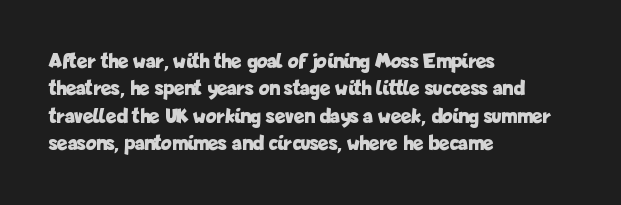
Only glyphs here, with clear space below each row. The type sits square on the baseline with zero lean. Short note: letters normally spaced. Summary of vertical rhythm: regular, with standard interline spacing. Thick stems and heavy bowls — unmistakably bold. Short and long lines alike share a common starting point at left.
